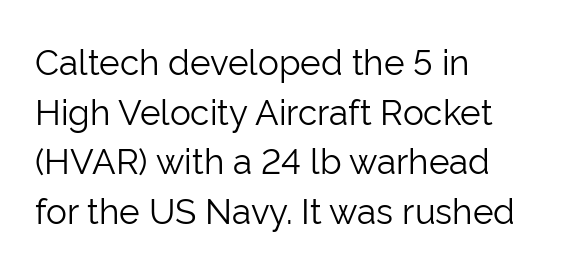
{"serif": "no", "italic": "no", "bold": "no", "weight": "light", "width": "normal", "stroke_contrast": "low", "x_height": "medium", "monospaced": "no", "underline": "no", "align": "left", "line_spacing": "normal", "line_spacing_ratio": 1.42, "letter_spacing": "normal", "letter_spacing_em": 0.0, "glyph_px": 35}
